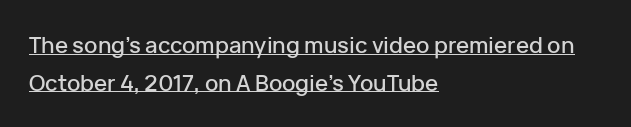
{"italic": "no", "underline": "yes", "align": "left", "line_spacing_ratio": 1.71, "letter_spacing": "normal", "letter_spacing_em": 0.0, "glyph_px": 22}
